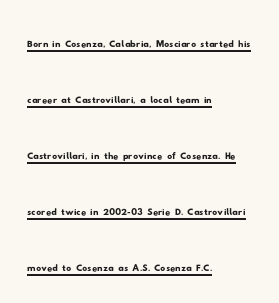
Characters follow at the spacing the type designer built in. Compared with typical paragraphs, the rows here are farther apart. Is there an underline? Yes — a line sits under the letters. The paragraph shown leans on its left margin.
